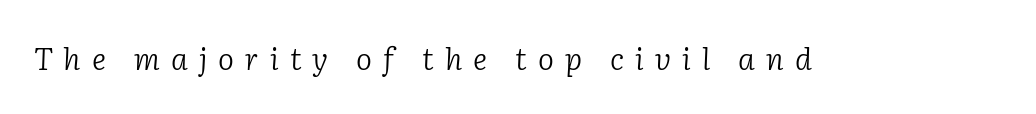
Unbolded letterforms with no extra heft. Little horizontal feet cap the strokes, marking this as serif type. Varying glyph widths throughout — classic text-font behaviour. The glyphs are unaccompanied by any horizontal stroke below them. The specimen reads as italic at a glance.
